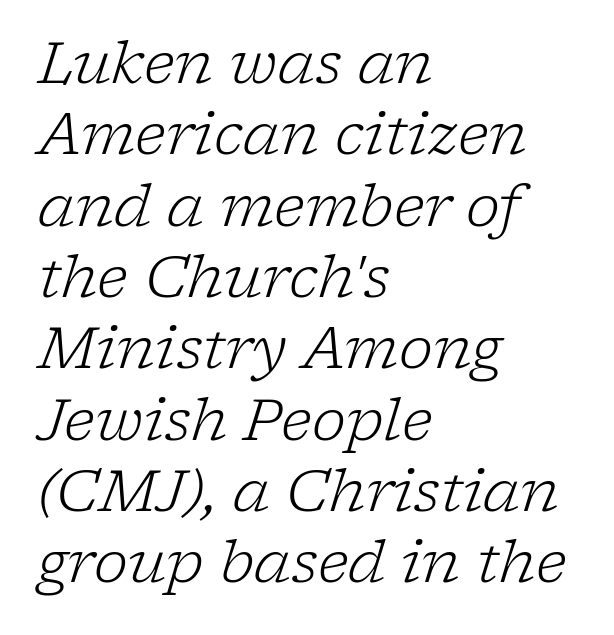
Q: Is the text bold? A: No.
Q: Is the text italic (slanted)? A: Yes, it leans right by about 17 degrees.
Q: Is the typeface a serif or a sans-serif typeface? A: Serif.
Q: Is the text underlined? A: No.
Q: How is the paragraph aligned? A: Left-aligned.
Q: Is the spacing between letters normal or unusually wide? A: Normal.
Q: Width (condensed, normal, or wide)? A: Normal.
Q: Stroke contrast? A: Low.
Q: x-height? A: Medium.
Q: Monospaced? A: No.
